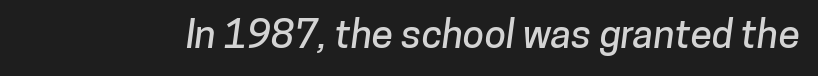
Q: Is the typeface a serif or a sans-serif typeface? A: Sans-serif.
Q: Is the text underlined? A: No.
Q: Is the spacing between letters normal or unusually wide? A: Normal.
Q: Width (condensed, normal, or wide)? A: Normal.
Q: Stroke contrast? A: Low.
Q: x-height? A: Medium.
Q: Monospaced? A: No.
